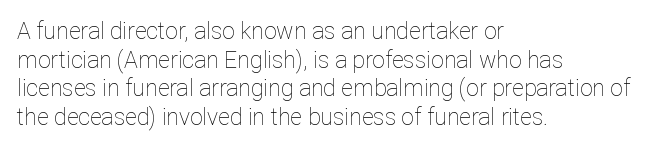
{"italic": "no", "bold": "no", "underline": "no", "align": "left", "line_spacing_ratio": 1.24, "letter_spacing": "normal", "letter_spacing_em": 0.0, "glyph_px": 23}
